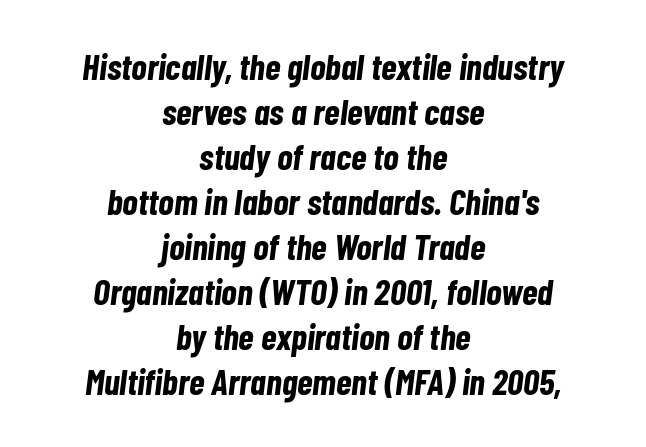
Does extra space separate the letters? No, they use regular spacing. Notice how thick the strokes are: this is what a full bold looks like. Bare-footed words on every line. A typesetter would call this proportional, since set widths differ per character. The lines are quadded center.
